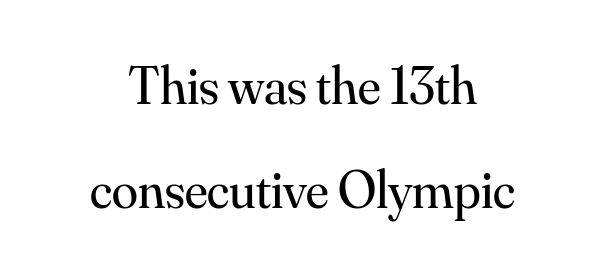
The typeface chosen for these lines features serifs. Is the type heavy? It reads as light-to-regular instead. A typesetter would call this leading open, well beyond the default. This rendering leaves character spacing at its baseline value. Teacher's note: observe the equal gaps on both sides — that is centered alignment. The space beneath each line is pristine and unruled.
